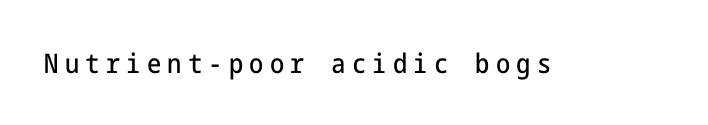
{"italic": "no", "underline": "no", "letter_spacing": "wide", "letter_spacing_em": 0.23, "glyph_px": 27}
